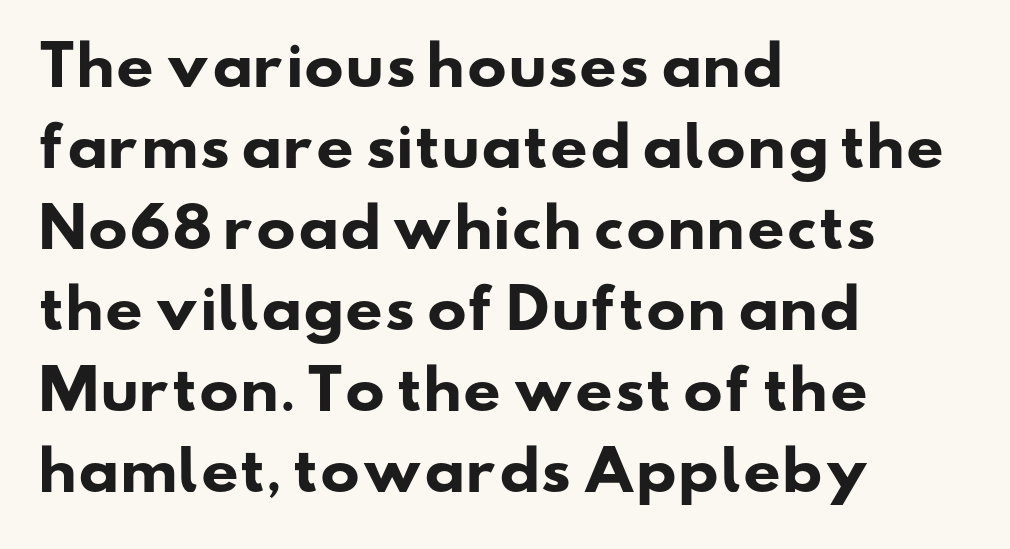
{"serif": "no", "bold": "yes", "weight": "heavy", "width": "wide", "stroke_contrast": "low", "x_height": "small", "monospaced": "no", "underline": "no", "align": "left", "line_spacing": "normal", "line_spacing_ratio": 1.53, "letter_spacing": "normal", "letter_spacing_em": 0.0, "glyph_px": 53}
